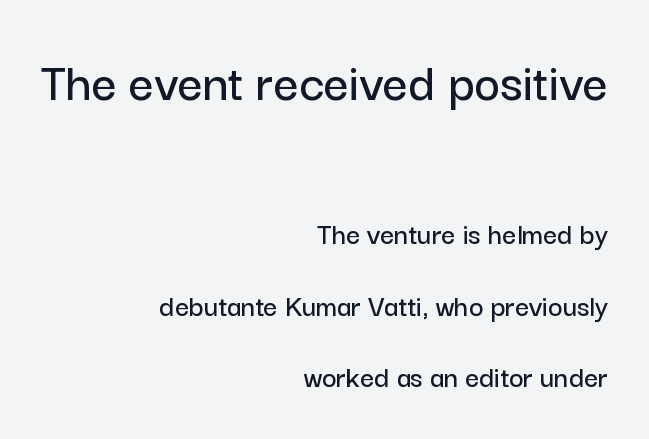
{"serif": "no", "italic": "no", "width": "normal", "stroke_contrast": "low", "x_height": "medium", "monospaced": "no", "underline": "no", "align": "right", "line_spacing": "loose", "line_spacing_ratio": 2.3, "letter_spacing": "normal", "letter_spacing_em": 0.0, "larger_block": "first", "size_ratio": 1.77, "glyph_px": 55}
